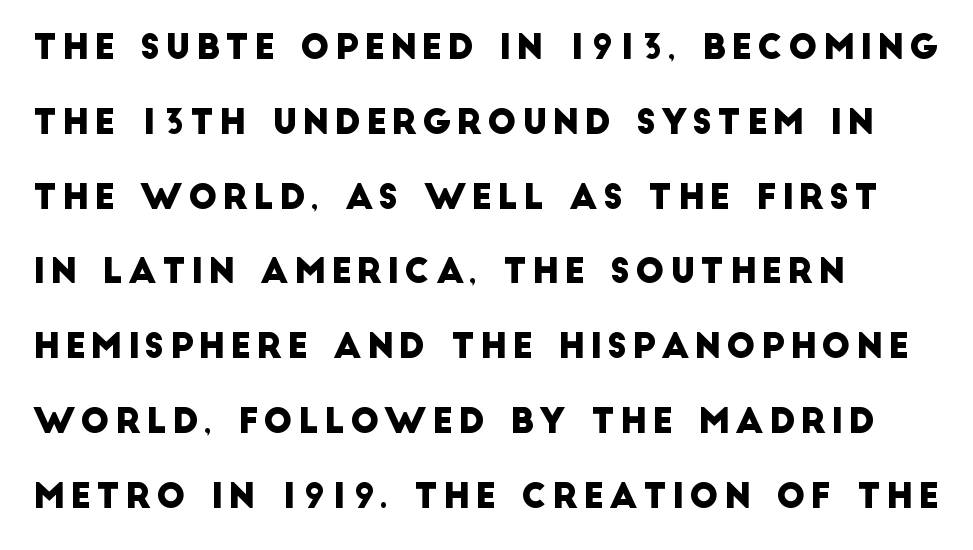
Q: Is the typeface a serif or a sans-serif typeface? A: Sans-serif.
Q: Is the text underlined? A: No.
Q: How is the paragraph aligned? A: Left-aligned.
Q: Is the spacing between lines tight, normal or loose? A: Loose.
Q: Width (condensed, normal, or wide)? A: Normal.
Q: Stroke contrast? A: Low.
Q: x-height? A: Large.
Q: Monospaced? A: No.
